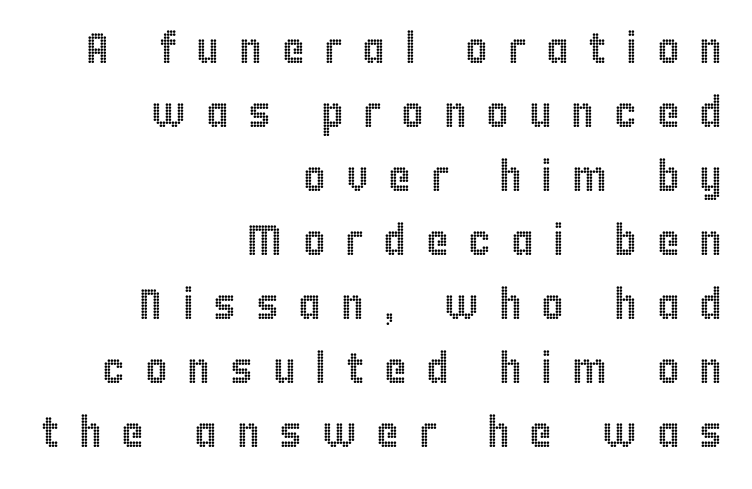
Q: Is the text italic (slanted)? A: No, it is upright.
Q: Is the text underlined? A: No.
Q: How is the paragraph aligned? A: Right-aligned.
Q: Is the spacing between letters normal or unusually wide? A: Unusually wide.
Q: Is the spacing between lines tight, normal or loose? A: Normal.
Q: Width (condensed, normal, or wide)? A: Condensed.
Q: x-height? A: Large.
Q: Monospaced? A: No.
